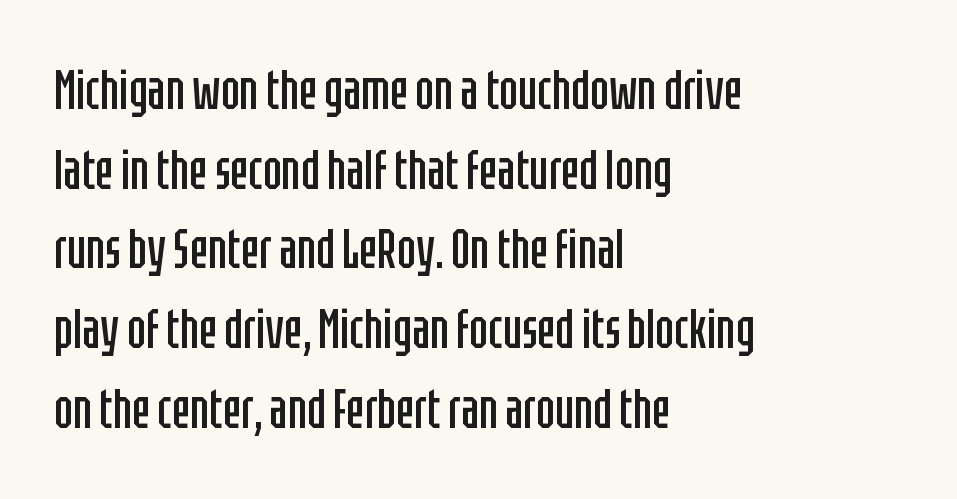
Are there feet on the stems? There aren't — it's a sans. Only glyphs here, with clear space below each row. The letters look calm and open, with moderate or lighter stems. What's the leading like? Ordinary, nothing unusual.
